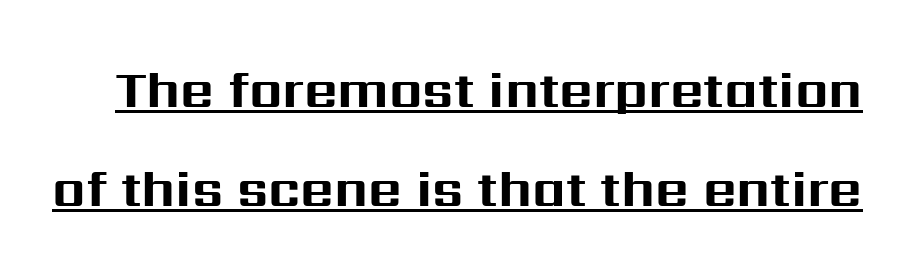
These lines stand farther apart than default settings would place them. A typographer would call this underscored text. The type sits square on the baseline with zero lean. I'd describe the lettering as bold — thick and assertive. The tracking reads as untouched default to a designer's eye.
